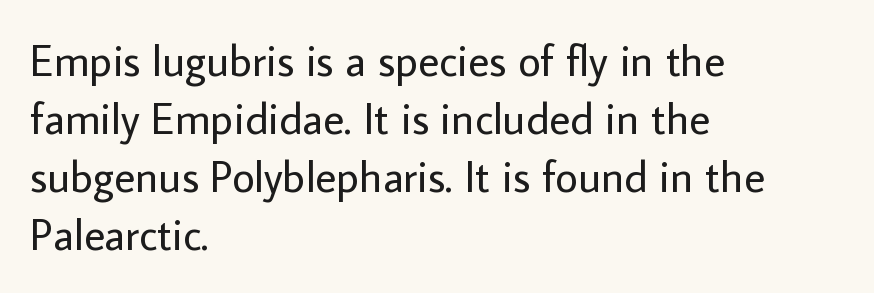
{"serif": "no", "italic": "no", "bold": "no", "weight": "regular", "width": "normal", "stroke_contrast": "low", "x_height": "medium", "monospaced": "no", "underline": "no", "align": "left", "line_spacing": "normal", "line_spacing_ratio": 1.32, "letter_spacing": "normal", "letter_spacing_em": 0.0, "glyph_px": 44}
